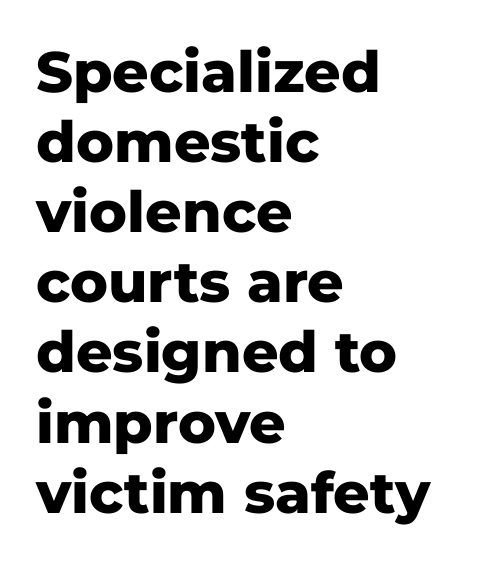
Q: Is the text bold? A: Yes.
Q: Is the text italic (slanted)? A: No, it is upright.
Q: Is the typeface a serif or a sans-serif typeface? A: Sans-serif.
Q: Is the text underlined? A: No.
Q: How is the paragraph aligned? A: Left-aligned.
Q: Is the spacing between letters normal or unusually wide? A: Normal.
Q: Width (condensed, normal, or wide)? A: Normal.
Q: Stroke contrast? A: Low.
Q: x-height? A: Medium.
Q: Monospaced? A: No.
